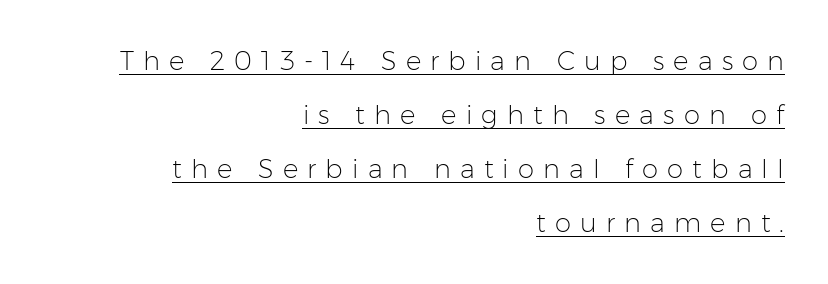
Q: Is the text bold? A: No.
Q: Is the text italic (slanted)? A: No, it is upright.
Q: Is the text underlined? A: Yes.
Q: How is the paragraph aligned? A: Right-aligned.
Q: Is the spacing between letters normal or unusually wide? A: Unusually wide.
Q: Is the spacing between lines tight, normal or loose? A: Loose.
